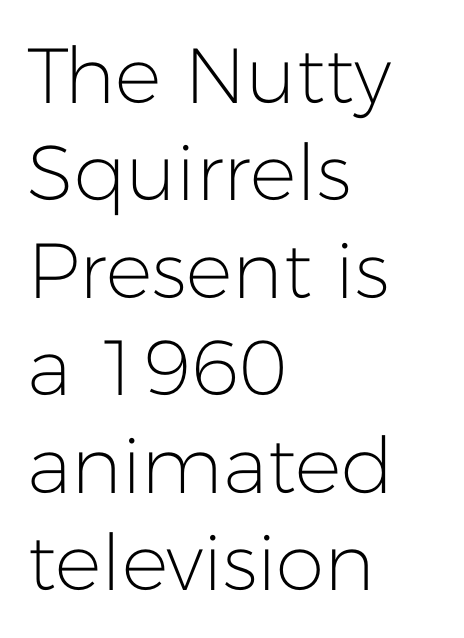
Q: Is the text bold? A: No.
Q: Is the text italic (slanted)? A: No, it is upright.
Q: Is the typeface a serif or a sans-serif typeface? A: Sans-serif.
Q: Is the text underlined? A: No.
Q: How is the paragraph aligned? A: Left-aligned.
Q: Is the spacing between letters normal or unusually wide? A: Normal.
Q: Is the spacing between lines tight, normal or loose? A: Normal.
Q: Width (condensed, normal, or wide)? A: Normal.
Q: Stroke contrast? A: Low.
Q: x-height? A: Medium.
Q: Monospaced? A: No.
